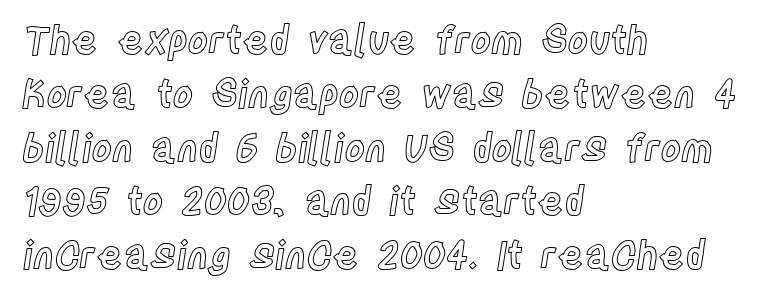
This block has exactly the height ordinary leading produces. Descender tails drop into unmarked territory. Is this a fixed-width face? No — the glyphs have proportional, varying widths. Nothing unusual about the tracking: characters are spaced as the font intends.
